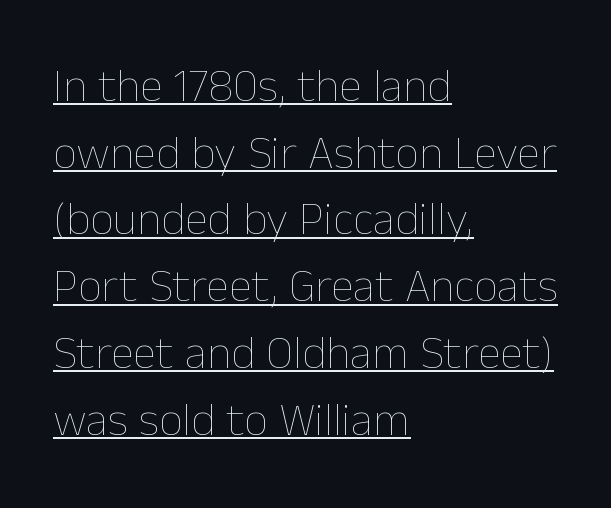
Caption: face not bold, strokes unweighted. Vertical strokes here are truly vertical. Does the leading feel generous? No, just average. A typographer would call this underscored text. Caption: multi-line text, flush left, ragged right.
